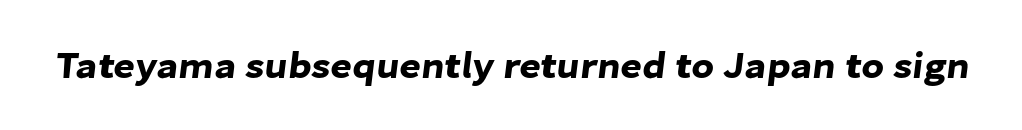
{"serif": "no", "width": "normal", "stroke_contrast": "low", "x_height": "medium", "monospaced": "no", "underline": "no", "letter_spacing": "normal", "letter_spacing_em": 0.0, "glyph_px": 37}
